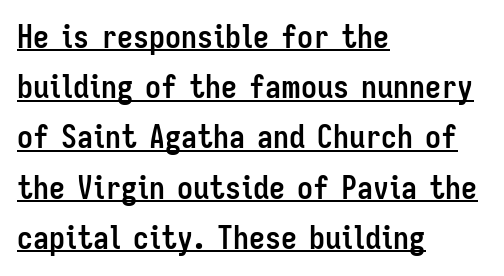
Q: Is the text bold? A: Yes.
Q: Is the text italic (slanted)? A: No, it is upright.
Q: Is the typeface a serif or a sans-serif typeface? A: Sans-serif.
Q: Is the text underlined? A: Yes.
Q: How is the paragraph aligned? A: Left-aligned.
Q: Is the spacing between letters normal or unusually wide? A: Normal.
Q: Is the spacing between lines tight, normal or loose? A: Normal.
Q: Width (condensed, normal, or wide)? A: Condensed.
Q: Stroke contrast? A: Low.
Q: x-height? A: Medium.
Q: Monospaced? A: No.
